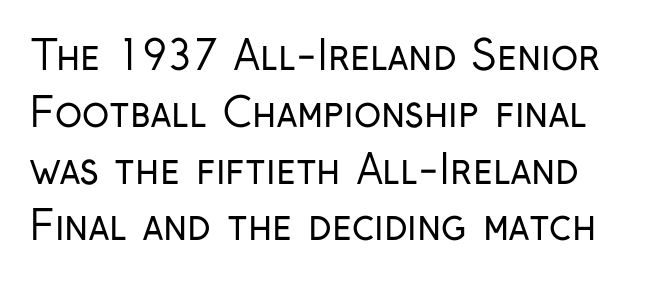
The image shows 40 px regular-weight, condensed sans-serif type, upright; set normal line spacing (1.42x), normal letter spacing, not underlined; low stroke contrast and a medium x-height.
